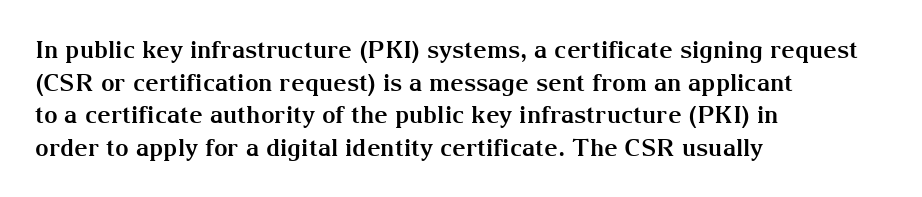
The rendering uses a moderate line-height, typical for paragraphs. The typography opts for an upright posture over an oblique one. Each word holds together tightly as a unit, with standard inter-letter gaps. Left-aligned paragraph, ragged on the right. The sample has been set heavy, in full bold. The string is rendered with underlining switched off.
